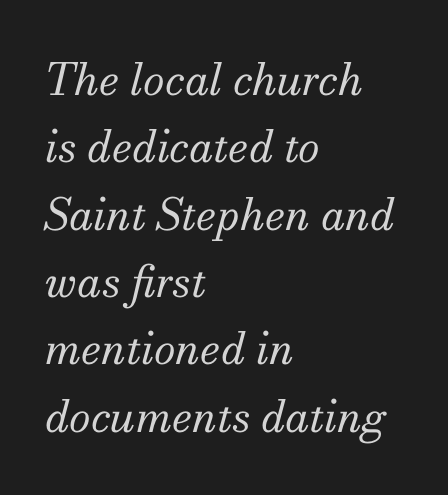
Honestly, there is no underline to notice here at all. Varying glyph widths throughout — classic text-font behaviour. Left-aligned paragraph, ragged on the right. Between one letter and the next there's only the usual sliver of space. A typesetter would call this leading conventional body-copy spacing. Type style note: has serifs.
